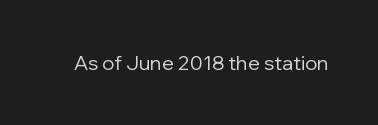
Posture: upright roman. Short note: letters normally spaced. The weight would be labelled regular, book, light, or lighter still. Lines of text with bare space underneath.
